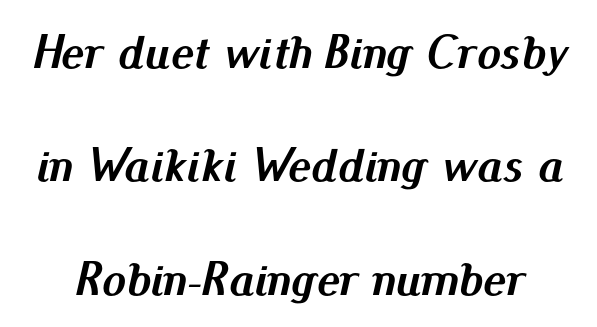
{"italic": "yes", "lean": "right", "slant_degrees": 13, "bold": "yes", "weight": "semibold", "width": "normal", "stroke_contrast": "medium", "x_height": "small", "monospaced": "no", "underline": "no", "line_spacing": "loose", "line_spacing_ratio": 2.36, "letter_spacing": "normal", "letter_spacing_em": 0.0, "glyph_px": 48}
